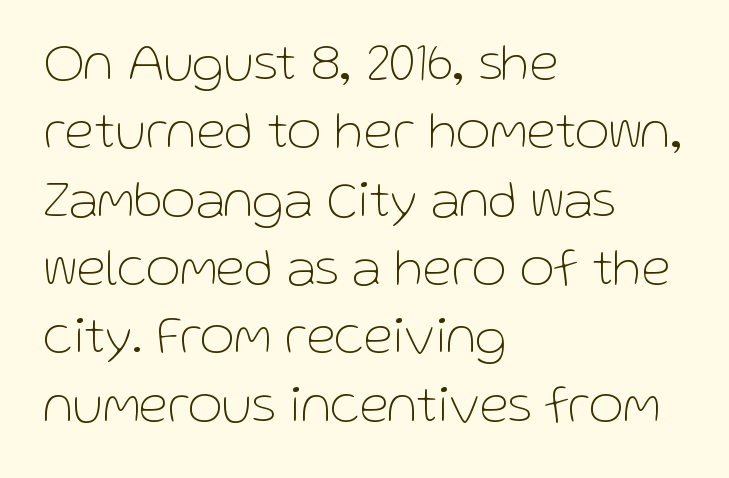
Q: Is the text bold? A: No.
Q: Is the text italic (slanted)? A: No, it is upright.
Q: Is the typeface a serif or a sans-serif typeface? A: Sans-serif.
Q: Is the text underlined? A: No.
Q: How is the paragraph aligned? A: Left-aligned.
Q: Is the spacing between letters normal or unusually wide? A: Normal.
Q: Is the spacing between lines tight, normal or loose? A: Normal.
Q: Width (condensed, normal, or wide)? A: Normal.
Q: Stroke contrast? A: Low.
Q: x-height? A: Medium.
Q: Monospaced? A: No.
